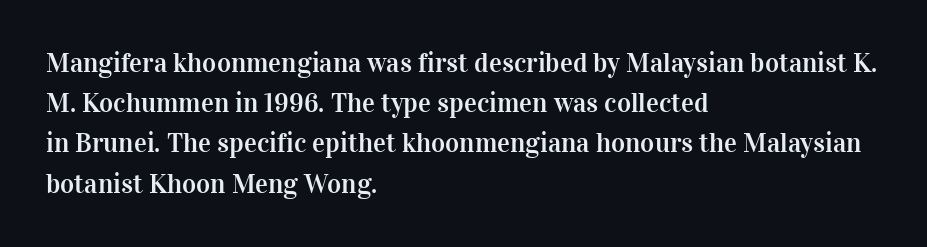
Summary of vertical rhythm: regular, with standard interline spacing. No italicization has been applied; the sample stays upright. One-word summary of the alignment: left. The line texture is even and compact thanks to regular tracking. The space directly below the letters is spotless.
